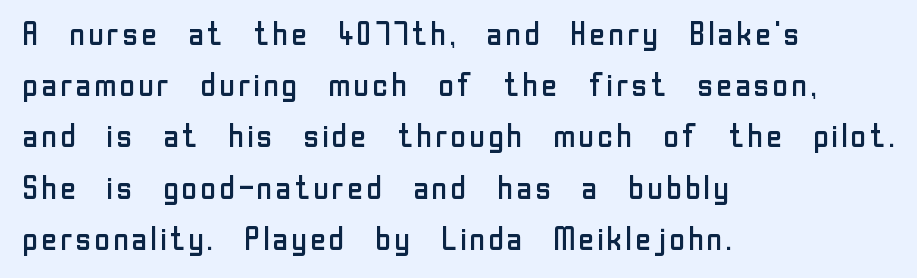
The image shows 32 px regular-weight sans-serif type, upright; set left-aligned, normal line spacing (1.6x), normal letter spacing, not underlined; low stroke contrast and a medium x-height.
